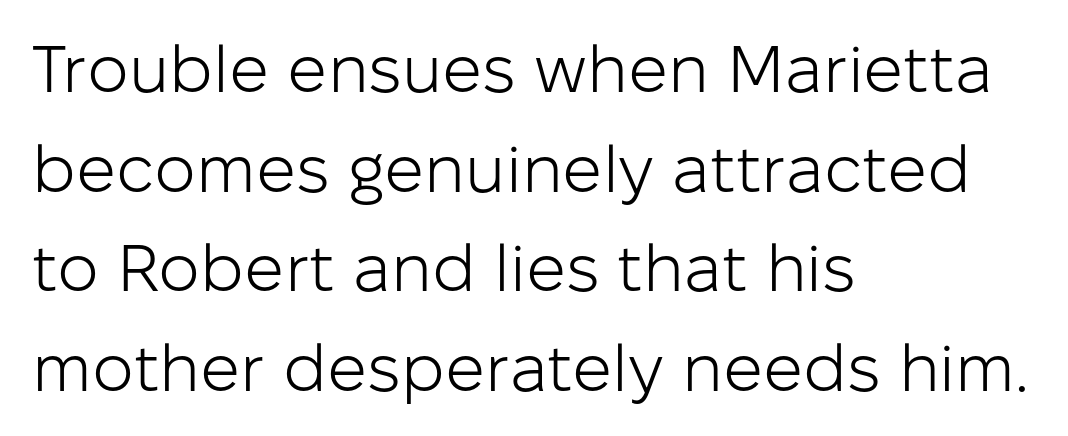
{"serif": "no", "italic": "no", "bold": "no", "weight": "light", "width": "normal", "stroke_contrast": "low", "x_height": "medium", "monospaced": "no", "underline": "no", "align": "left", "line_spacing": "normal", "line_spacing_ratio": 1.51, "letter_spacing": "normal", "letter_spacing_em": 0.0, "glyph_px": 66}
